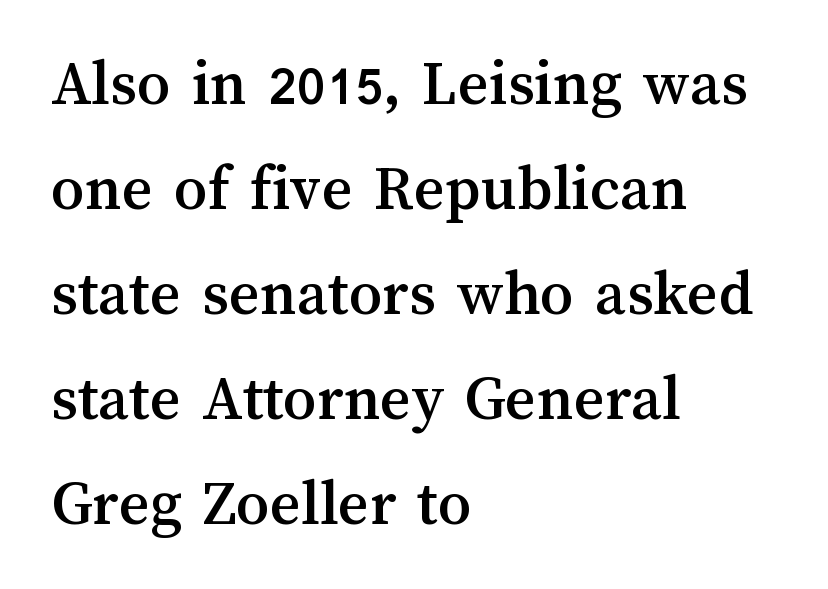
{"italic": "no", "width": "normal", "stroke_contrast": "medium", "x_height": "medium", "monospaced": "no", "underline": "no", "align": "left", "line_spacing": "normal", "line_spacing_ratio": 1.59, "letter_spacing": "normal", "letter_spacing_em": 0.0, "glyph_px": 66}
